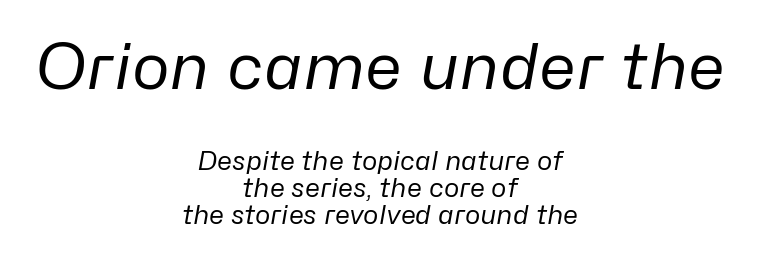
The image shows 64 px regular-weight type, italic (leaning right); set centered, tight line spacing (1.03x), normal letter spacing, not underlined; the first (top) block is 2.46x larger; low stroke contrast and a medium x-height.
